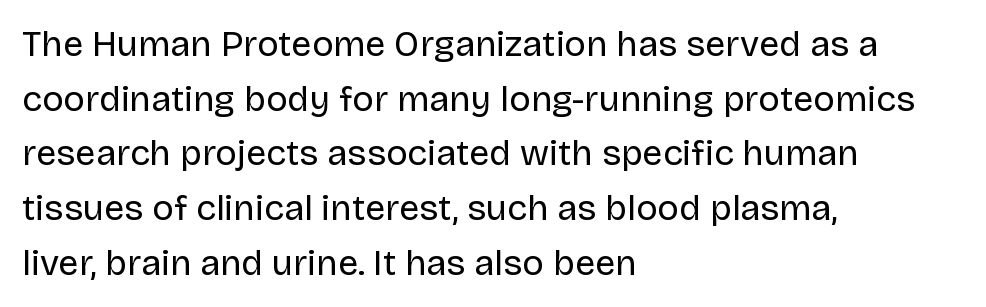
Does the type have serifs? No, each stem ends abruptly. You could call the tracking neutral — neither tight nor loose. Here the designer chose a conventional face with non-uniform glyph widths. Underline: absent.
